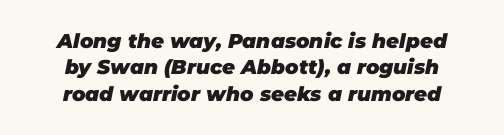
The image shows 20 px bold type, italic (leaning right); set centered, normal line spacing (1.32x), normal letter spacing, not underlined.
